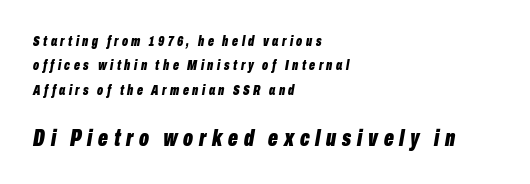
The rendering inserts visible extra space after every character. Alignment: flush left. The area under the type is left untouched. The typography opts for an oblique posture over an upright one.
